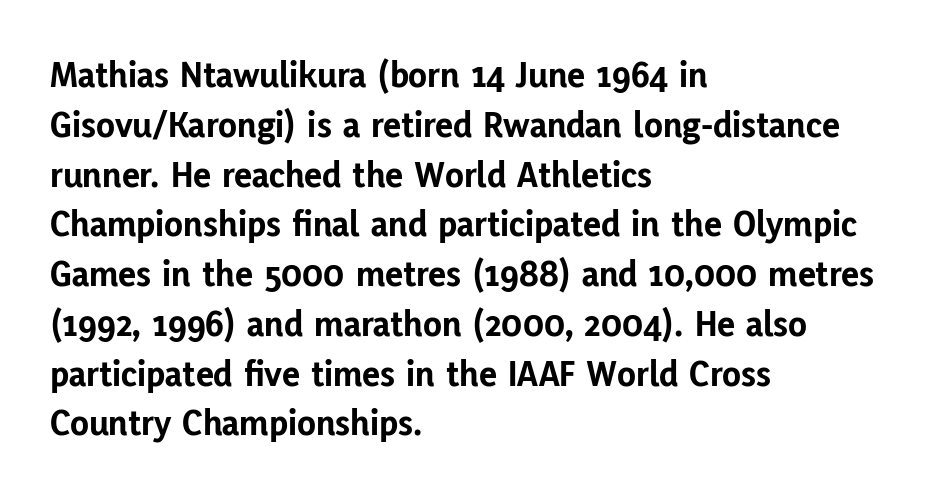
The designer left line spacing at the default. Compared with typical body copy, the letter spacing here is the same. Notice how the passage keeps a crisp vertical edge on the left only. Typesetter's note: full bold, strokes at maximum text heaviness. These lines are rendered in a variable-pitch font. The font's upright variant was chosen for this text.
